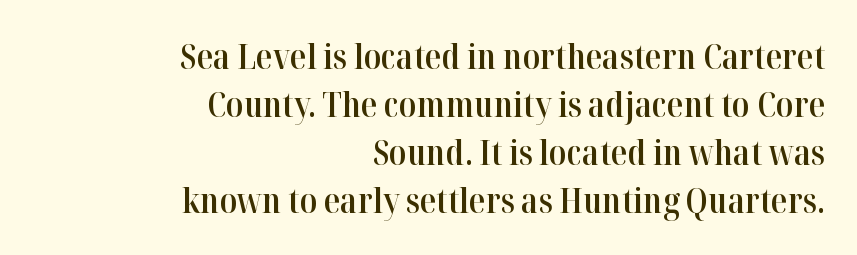
The image shows 34 px semibold serif type, upright; set right-aligned, normal line spacing (1.41x), normal letter spacing, not underlined; high stroke contrast and a medium x-height.
